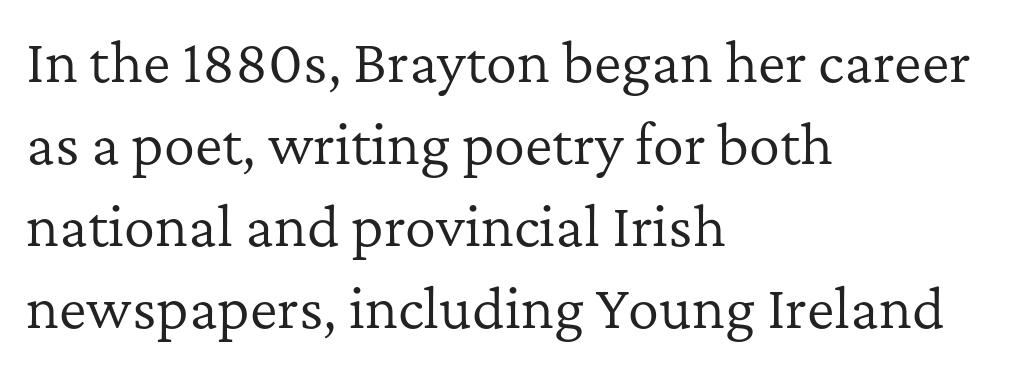
Q: Is the text bold? A: No.
Q: Is the text italic (slanted)? A: No, it is upright.
Q: Is the typeface a serif or a sans-serif typeface? A: Serif.
Q: Is the text underlined? A: No.
Q: How is the paragraph aligned? A: Left-aligned.
Q: Is the spacing between letters normal or unusually wide? A: Normal.
Q: Is the spacing between lines tight, normal or loose? A: Normal.
Q: Width (condensed, normal, or wide)? A: Normal.
Q: Stroke contrast? A: Low.
Q: x-height? A: Medium.
Q: Monospaced? A: No.
